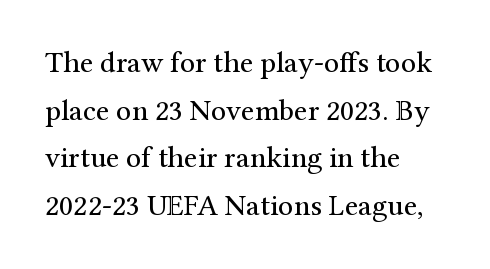
{"serif": "yes", "italic": "no", "bold": "no", "weight": "regular", "width": "normal", "stroke_contrast": "medium", "x_height": "medium", "monospaced": "no", "underline": "no", "align": "left", "line_spacing": "normal", "line_spacing_ratio": 1.59, "letter_spacing": "normal", "letter_spacing_em": 0.0, "glyph_px": 30}
